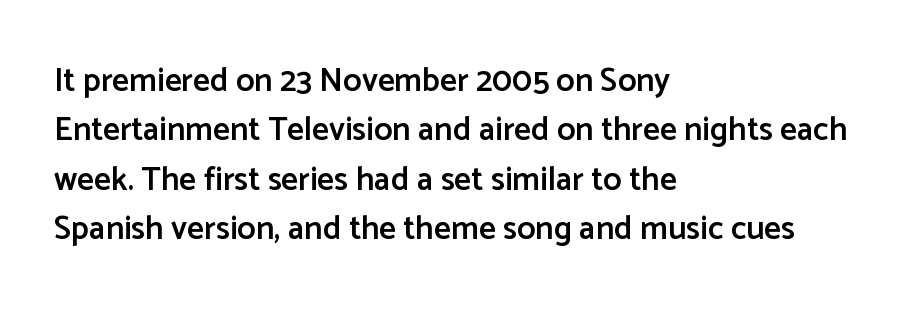
The image shows 33 px semibold sans-serif type, upright; set left-aligned, normal line spacing (1.5x), normal letter spacing, not underlined; low stroke contrast and a medium x-height.
